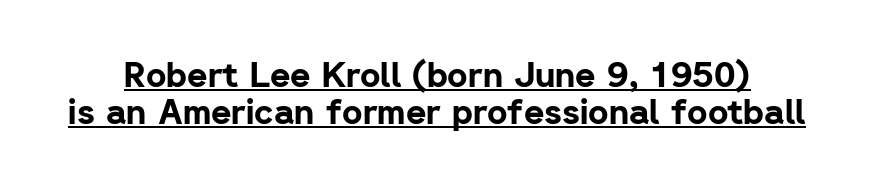
The image shows 35 px bold sans-serif type, upright; set tight line spacing (1.07x), normal letter spacing, underlined; low stroke contrast and a medium x-height.
